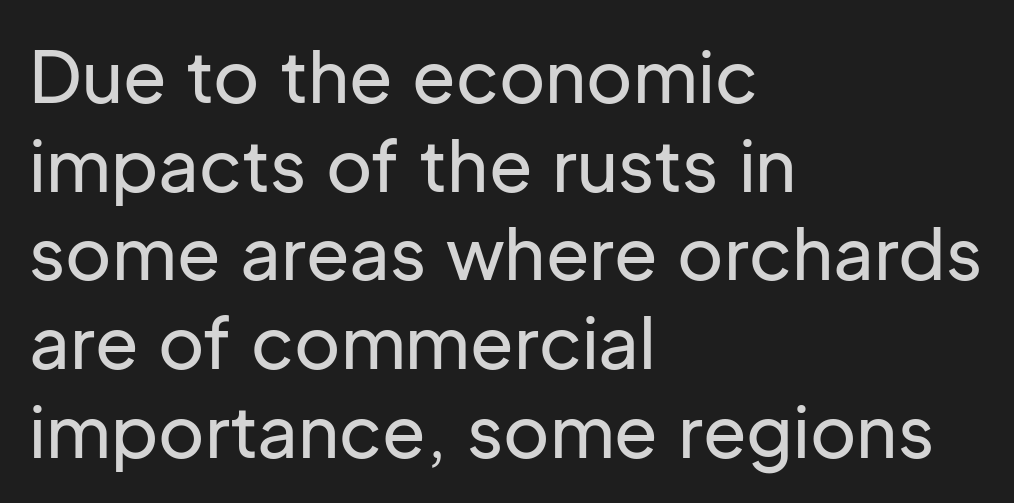
{"serif": "no", "italic": "no", "width": "normal", "stroke_contrast": "low", "x_height": "medium", "monospaced": "no", "underline": "no", "align": "left", "line_spacing": "normal", "line_spacing_ratio": 1.25, "letter_spacing": "normal", "letter_spacing_em": 0.0, "glyph_px": 71}
